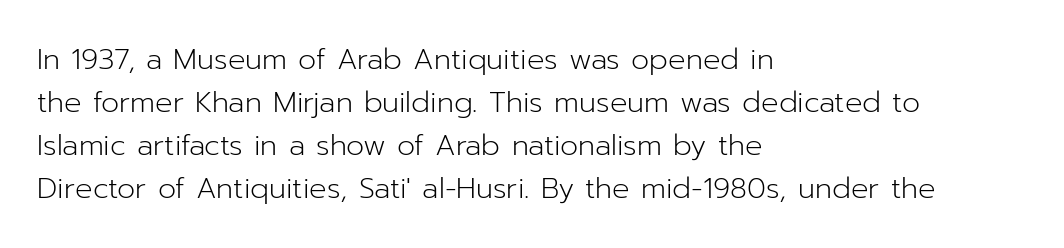
Q: Is the text bold? A: No.
Q: Is the text italic (slanted)? A: No, it is upright.
Q: Is the typeface a serif or a sans-serif typeface? A: Sans-serif.
Q: Is the text underlined? A: No.
Q: How is the paragraph aligned? A: Left-aligned.
Q: Is the spacing between letters normal or unusually wide? A: Normal.
Q: Is the spacing between lines tight, normal or loose? A: Normal.
Q: Width (condensed, normal, or wide)? A: Normal.
Q: Stroke contrast? A: Low.
Q: x-height? A: Medium.
Q: Monospaced? A: No.
